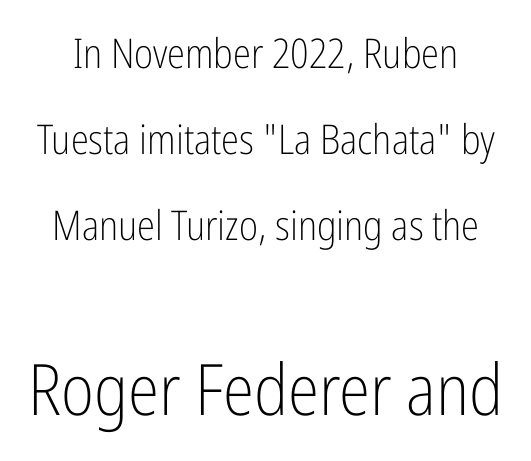
The image shows 71 px light, condensed sans-serif type, upright; set loose line spacing (2.1x), normal letter spacing, not underlined; the second (bottom) block is 1.73x larger; low stroke contrast and a medium x-height.
